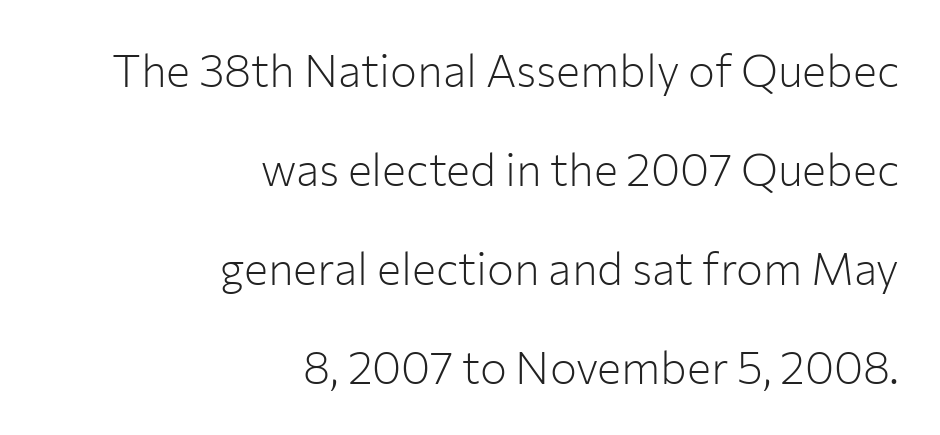
{"serif": "no", "italic": "no", "bold": "no", "weight": "light", "width": "normal", "stroke_contrast": "low", "x_height": "medium", "monospaced": "no", "underline": "no", "align": "right", "line_spacing": "loose", "line_spacing_ratio": 2.2, "letter_spacing": "normal", "letter_spacing_em": 0.0, "glyph_px": 45}
